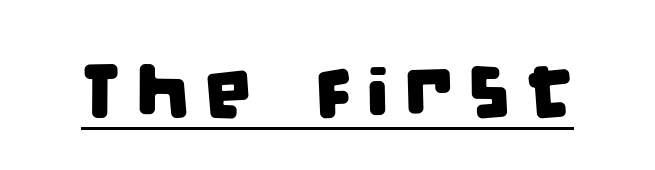
{"serif": "no", "width": "condensed", "stroke_contrast": "low", "x_height": "large", "monospaced": "no", "underline": "yes", "glyph_px": 76}
